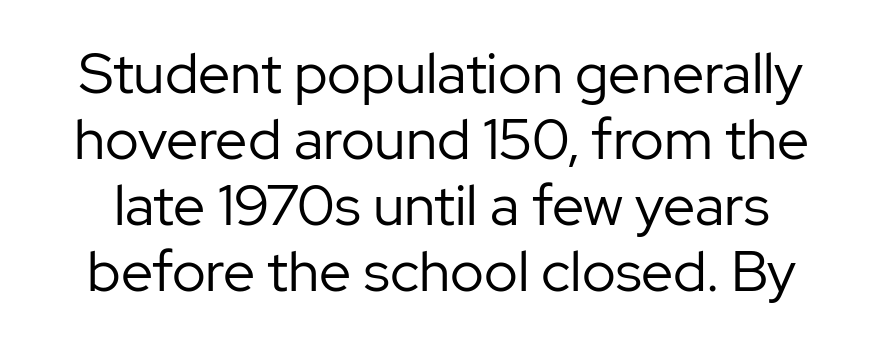
This rendering employs a face without finishing strokes, i.e., a sans-serif. Vertical strokes here are truly vertical. Each letter keeps its own natural width here, so spacing adapts to shape. No word sits above an underline.
